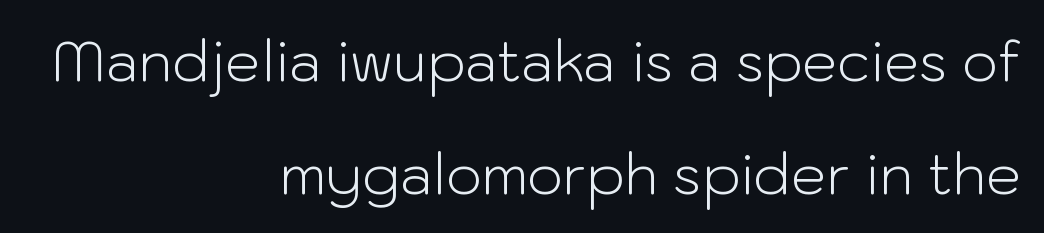
{"serif": "no", "italic": "no", "bold": "no", "weight": "light", "width": "normal", "stroke_contrast": "low", "x_height": "medium", "monospaced": "no", "underline": "no", "align": "right", "line_spacing": "loose", "line_spacing_ratio": 2.01, "letter_spacing": "normal", "letter_spacing_em": 0.0, "glyph_px": 56}
